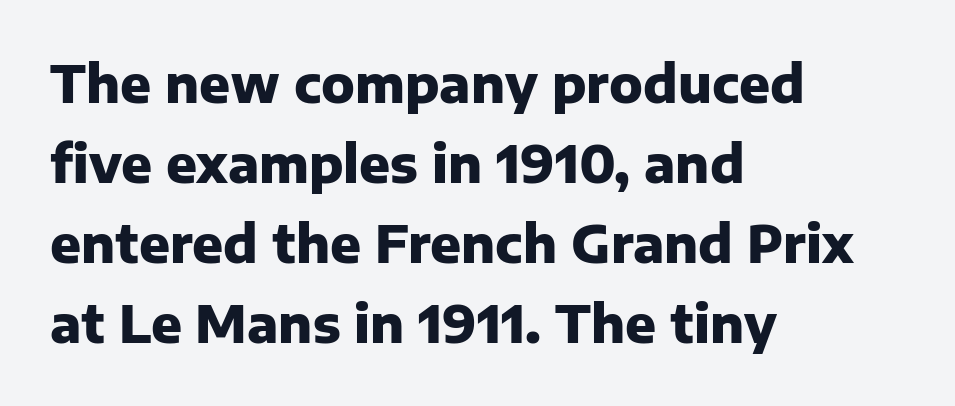
The image shows 51 px heavy sans-serif type, upright; set left-aligned, normal line spacing (1.57x), normal letter spacing, not underlined; low stroke contrast and a medium x-height.
